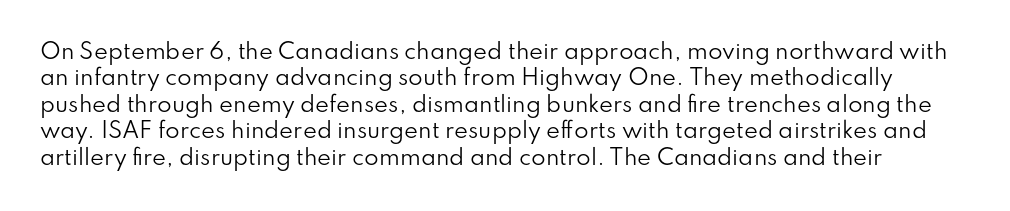
Descenders hang freely into open space. Compared with typical paragraphs, the rows here are spaced about the same. Think standard paragraph weight, or any step lighter than that. These lines were composed using upright roman letters. A typesetter would call this zero additional tracking.
